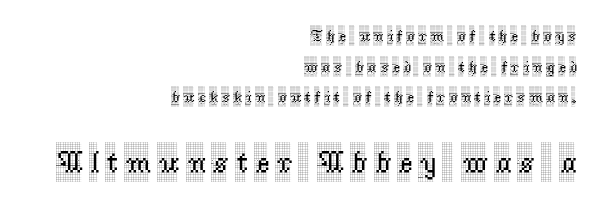
{"serif": "yes", "italic": "no", "width": "condensed", "x_height": "large", "monospaced": "no", "underline": "no", "align": "right", "line_spacing": "loose", "line_spacing_ratio": 1.92, "letter_spacing": "wide", "letter_spacing_em": 0.22, "larger_block": "second", "size_ratio": 1.94, "glyph_px": 31}
